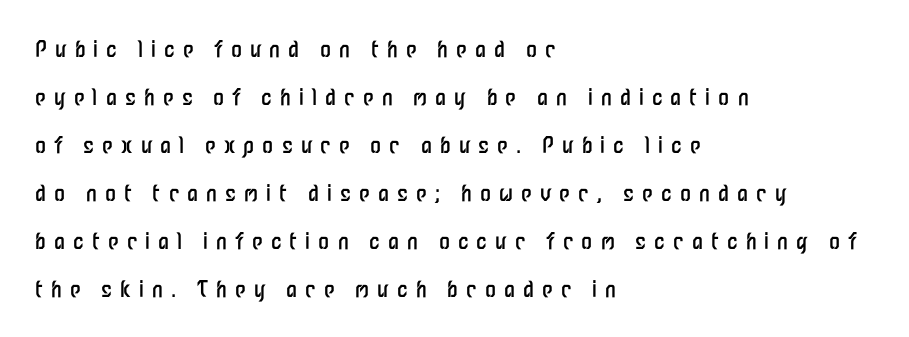
{"italic": "no", "bold": "no", "underline": "no", "align": "left", "line_spacing": "loose", "line_spacing_ratio": 2.18, "letter_spacing": "wide", "letter_spacing_em": 0.37, "glyph_px": 22}
